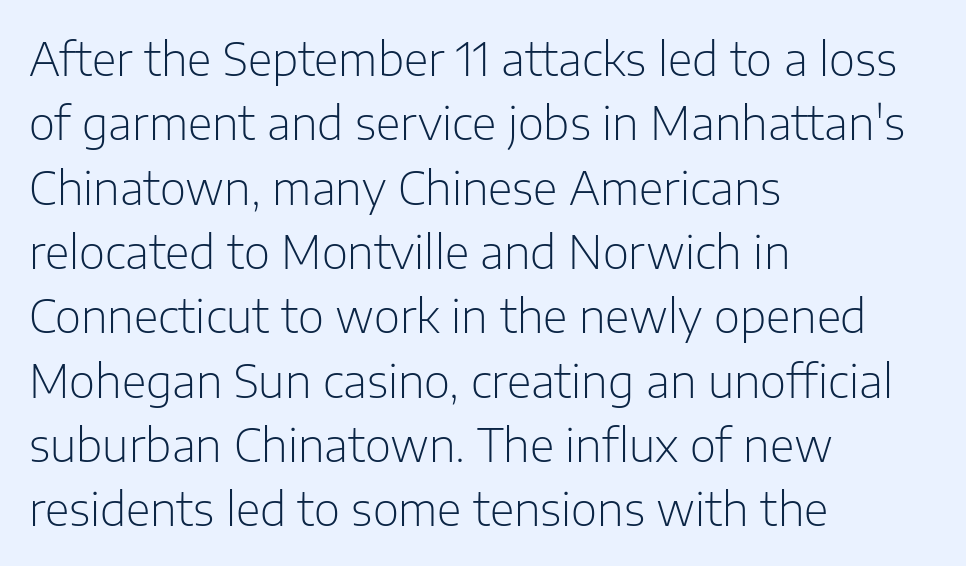
{"serif": "no", "italic": "no", "bold": "no", "weight": "light", "width": "normal", "stroke_contrast": "low", "x_height": "medium", "monospaced": "no", "underline": "no", "align": "left", "line_spacing": "normal", "line_spacing_ratio": 1.43, "letter_spacing": "normal", "letter_spacing_em": 0.0, "glyph_px": 45}
